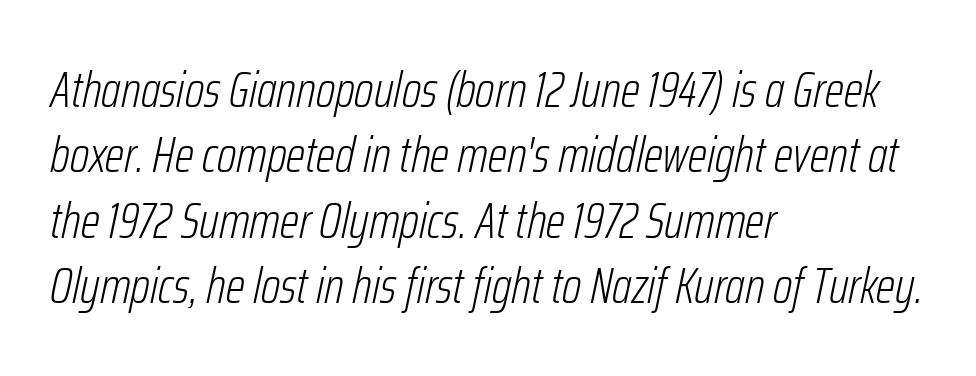
{"italic": "yes", "lean": "right", "slant_degrees": 12, "bold": "no", "weight": "light", "width": "condensed", "stroke_contrast": "low", "x_height": "medium", "monospaced": "no", "underline": "no", "align": "left", "line_spacing": "normal", "line_spacing_ratio": 1.31, "letter_spacing": "normal", "letter_spacing_em": 0.0, "glyph_px": 50}
